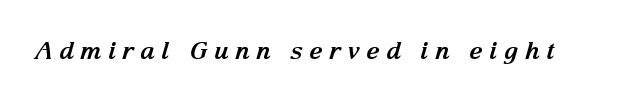
{"italic": "yes", "lean": "right", "slant_degrees": 15, "bold": "yes", "underline": "no", "letter_spacing": "wide", "letter_spacing_em": 0.26, "glyph_px": 24}
